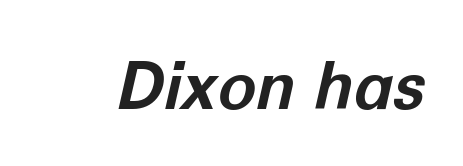
Tracking value appears to be zero — textbook default spacing. The zone under the glyphs is completely vacant. Each letter keeps its own natural width here, so spacing adapts to shape. The letters are bold, with thick, heavy strokes.
